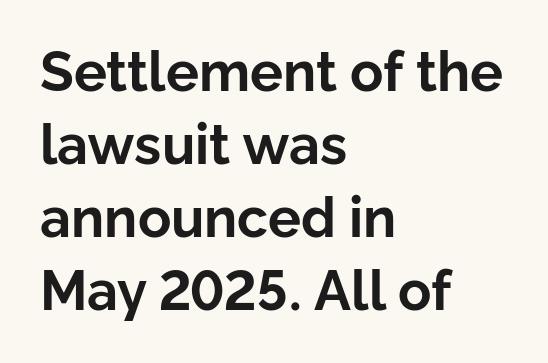
{"serif": "no", "italic": "no", "bold": "yes", "weight": "bold", "width": "normal", "stroke_contrast": "low", "x_height": "medium", "monospaced": "no", "underline": "no", "align": "left", "line_spacing": "normal", "line_spacing_ratio": 1.33, "letter_spacing": "normal", "letter_spacing_em": 0.0, "glyph_px": 55}
